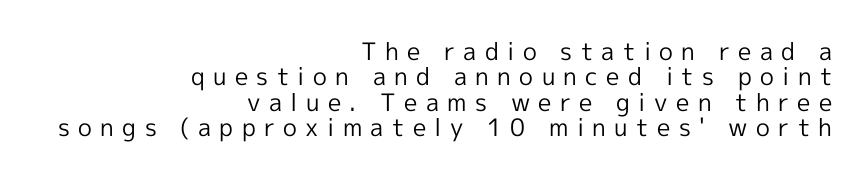
{"italic": "no", "bold": "no", "underline": "no", "align": "right", "line_spacing": "tight", "line_spacing_ratio": 1.06, "letter_spacing": "wide", "letter_spacing_em": 0.35, "glyph_px": 24}
